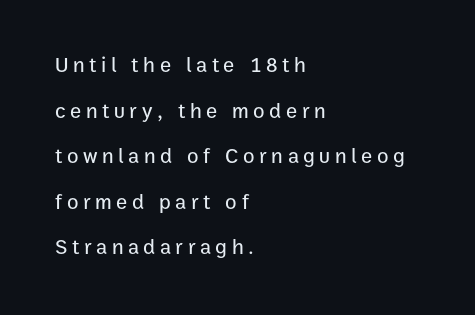
Q: Is the text italic (slanted)? A: No, it is upright.
Q: Is the text underlined? A: No.
Q: How is the paragraph aligned? A: Left-aligned.
Q: Is the spacing between letters normal or unusually wide? A: Unusually wide.
Q: Is the spacing between lines tight, normal or loose? A: Loose.
